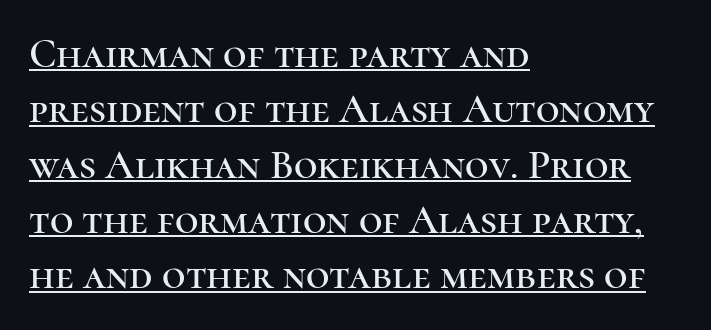
Q: Is the text italic (slanted)? A: No, it is upright.
Q: Is the typeface a serif or a sans-serif typeface? A: Serif.
Q: Is the text underlined? A: Yes.
Q: How is the paragraph aligned? A: Left-aligned.
Q: Is the spacing between letters normal or unusually wide? A: Normal.
Q: Is the spacing between lines tight, normal or loose? A: Normal.
Q: Width (condensed, normal, or wide)? A: Normal.
Q: Stroke contrast? A: High.
Q: x-height? A: Medium.
Q: Monospaced? A: No.
